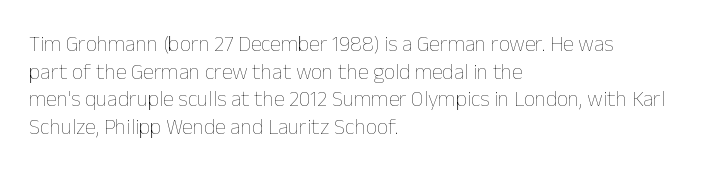
{"italic": "no", "bold": "no", "underline": "no", "align": "left", "line_spacing": "normal", "line_spacing_ratio": 1.26, "letter_spacing": "normal", "letter_spacing_em": 0.0, "glyph_px": 22}
